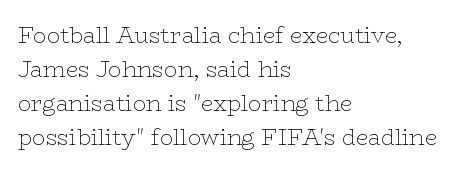
{"italic": "no", "bold": "no", "underline": "no", "align": "left", "line_spacing": "normal", "line_spacing_ratio": 1.55, "letter_spacing": "normal", "letter_spacing_em": 0.0, "glyph_px": 22}
